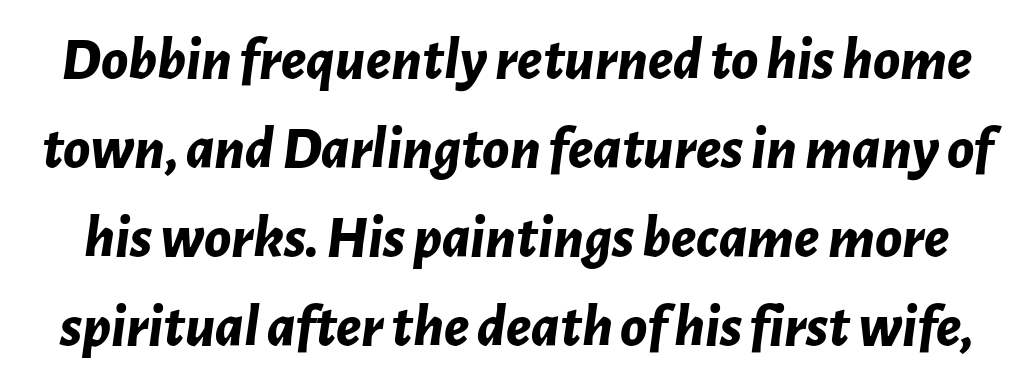
{"italic": "yes", "lean": "right", "slant_degrees": 7, "bold": "yes", "weight": "bold", "width": "normal", "stroke_contrast": "low", "x_height": "medium", "monospaced": "no", "underline": "no", "line_spacing": "normal", "line_spacing_ratio": 1.46, "letter_spacing": "normal", "letter_spacing_em": 0.0, "glyph_px": 61}
